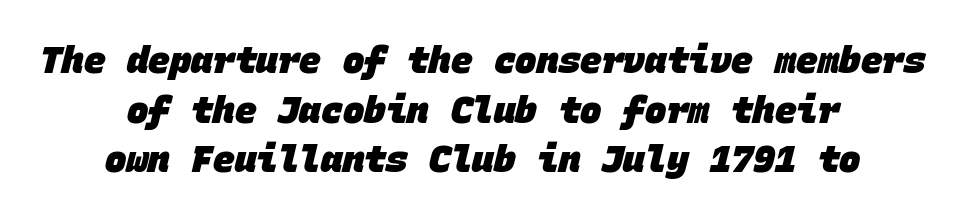
The letters sit at their default tracking, neither squeezed nor spread. In terms of letterform style, serifs are entirely absent. The words here are not underlined. Do the characters align in a grid? Yes, the font is monospaced. This sample is center-justified, so both line endings float freely. Regular leading.
